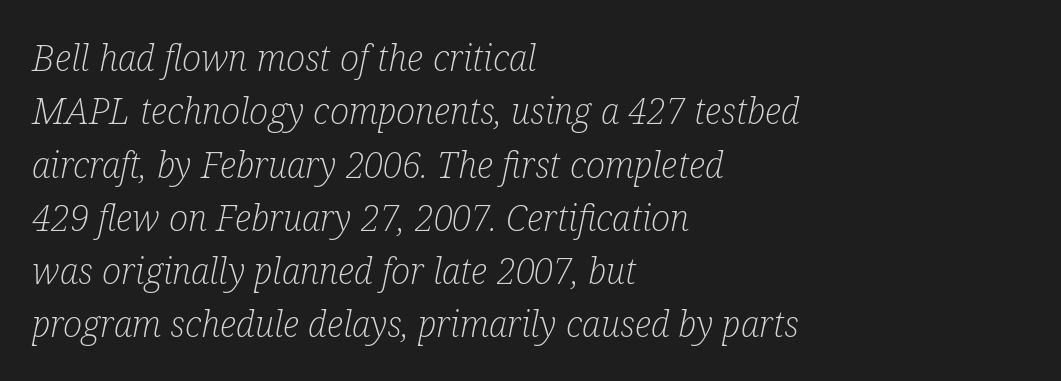
The image shows 36 px light, condensed serif type, italic (leaning right); set left-aligned, normal line spacing (1.48x), normal letter spacing, not underlined; low stroke contrast and a medium x-height.
